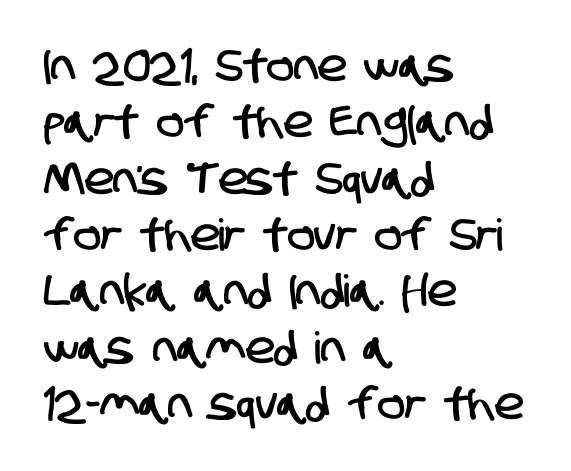
Q: Is the typeface a serif or a sans-serif typeface? A: Sans-serif.
Q: Is the text underlined? A: No.
Q: How is the paragraph aligned? A: Left-aligned.
Q: Is the spacing between letters normal or unusually wide? A: Normal.
Q: Is the spacing between lines tight, normal or loose? A: Normal.
Q: Width (condensed, normal, or wide)? A: Condensed.
Q: Stroke contrast? A: Low.
Q: x-height? A: Large.
Q: Monospaced? A: No.
